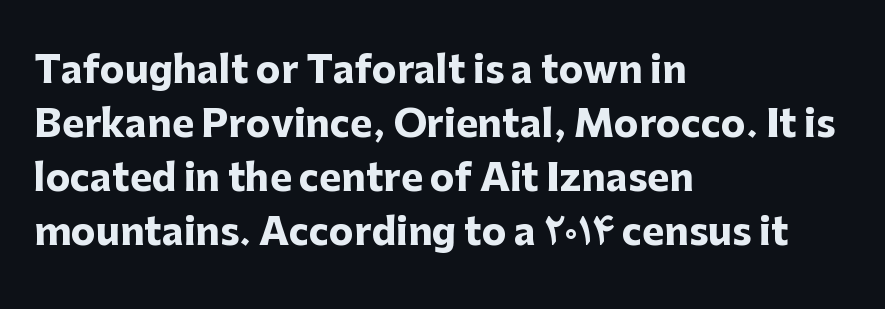
{"serif": "no", "italic": "no", "bold": "yes", "weight": "heavy", "width": "normal", "stroke_contrast": "low", "x_height": "medium", "monospaced": "no", "underline": "no", "align": "left", "line_spacing": "normal", "line_spacing_ratio": 1.46, "letter_spacing": "normal", "letter_spacing_em": 0.0, "glyph_px": 37}
